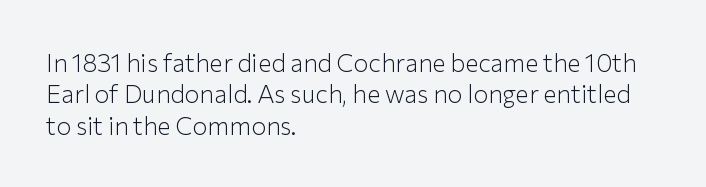
Q: Is the text bold? A: No.
Q: Is the text italic (slanted)? A: No, it is upright.
Q: Is the text underlined? A: No.
Q: How is the paragraph aligned? A: Left-aligned.
Q: Is the spacing between letters normal or unusually wide? A: Normal.
Q: Is the spacing between lines tight, normal or loose? A: Normal.
